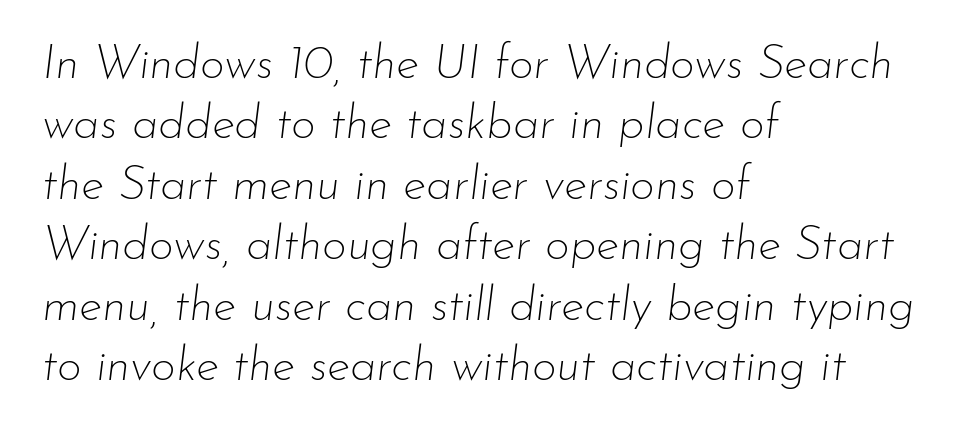
Q: Is the text bold? A: No.
Q: Is the text italic (slanted)? A: Yes, it leans right by about 7 degrees.
Q: Is the text underlined? A: No.
Q: How is the paragraph aligned? A: Left-aligned.
Q: Is the spacing between letters normal or unusually wide? A: Normal.
Q: Is the spacing between lines tight, normal or loose? A: Normal.
Q: Width (condensed, normal, or wide)? A: Normal.
Q: Stroke contrast? A: Low.
Q: x-height? A: Small.
Q: Monospaced? A: No.
